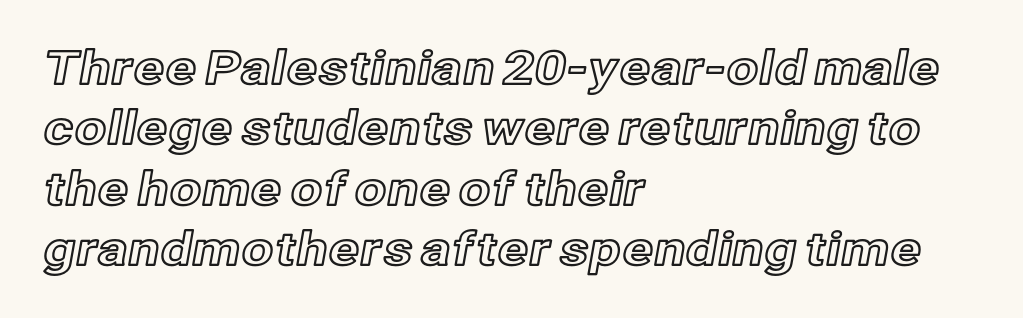
The image shows 46 px text type; set left-aligned, normal line spacing (1.31x), normal letter spacing, not underlined; a medium x-height.
